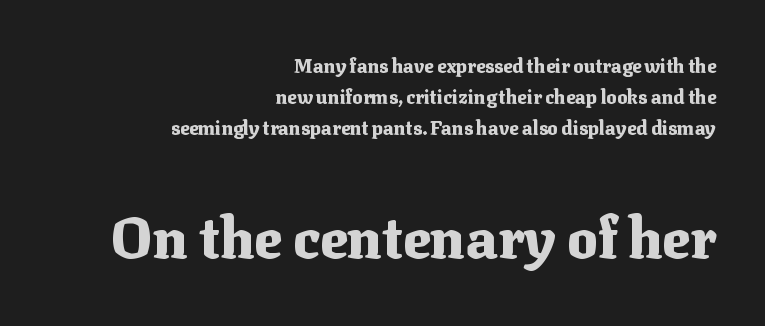
The image shows 57 px heavy serif type, upright; set right-aligned, normal line spacing (1.62x), normal letter spacing, not underlined; the second (bottom) block is 3.0x larger; medium stroke contrast and a medium x-height.
